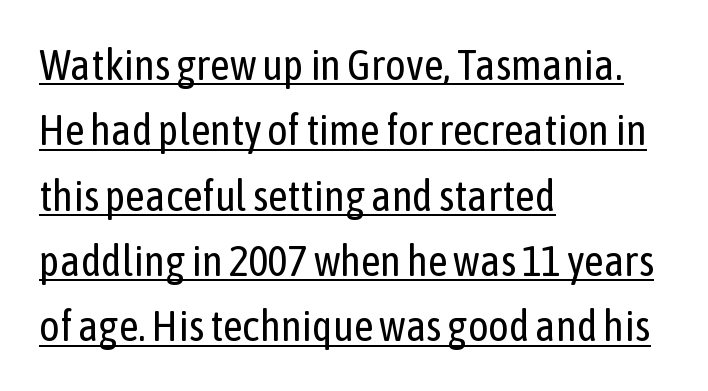
{"serif": "no", "italic": "no", "bold": "no", "weight": "regular", "width": "condensed", "stroke_contrast": "low", "x_height": "medium", "monospaced": "no", "underline": "yes", "align": "left", "line_spacing": "normal", "line_spacing_ratio": 1.52, "letter_spacing": "normal", "letter_spacing_em": 0.0, "glyph_px": 43}
